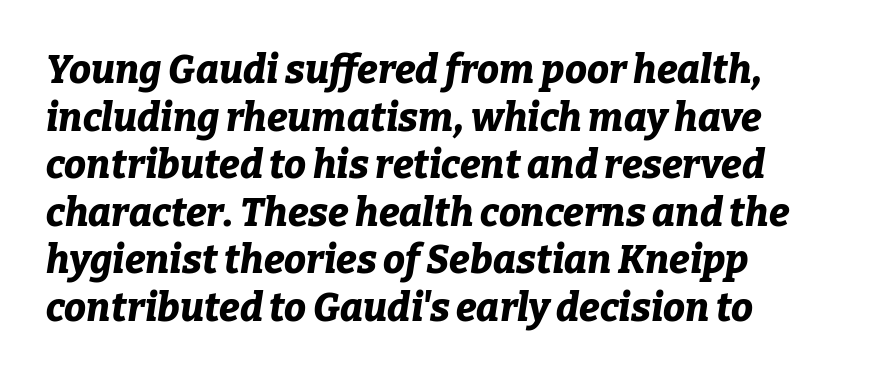
{"italic": "yes", "lean": "right", "slant_degrees": 9, "bold": "yes", "weight": "bold", "width": "normal", "stroke_contrast": "low", "x_height": "medium", "monospaced": "no", "underline": "no", "align": "left", "line_spacing_ratio": 1.22, "letter_spacing": "normal", "letter_spacing_em": 0.0, "glyph_px": 39}
